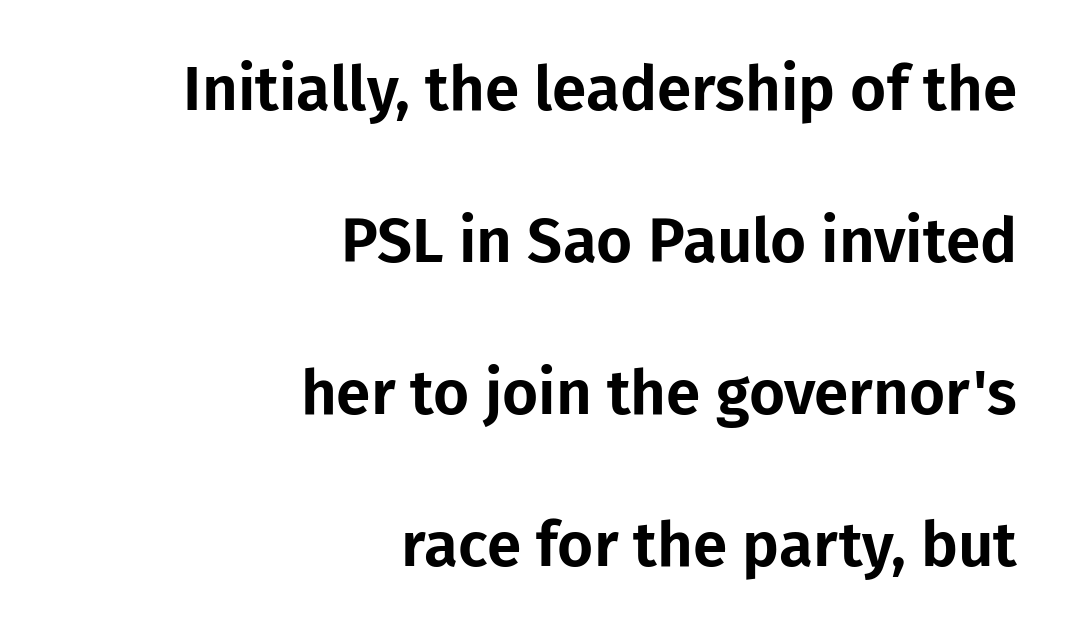
Clear beneath every line of the passage. A flush-right, rag-left setting is used for this passage. Each word holds together tightly as a unit, with standard inter-letter gaps. Think of a printed novel: that variable character pitch is what you see here. How would I describe the line gaps? Wide and relaxed. A typesetter would label this face a sans.
